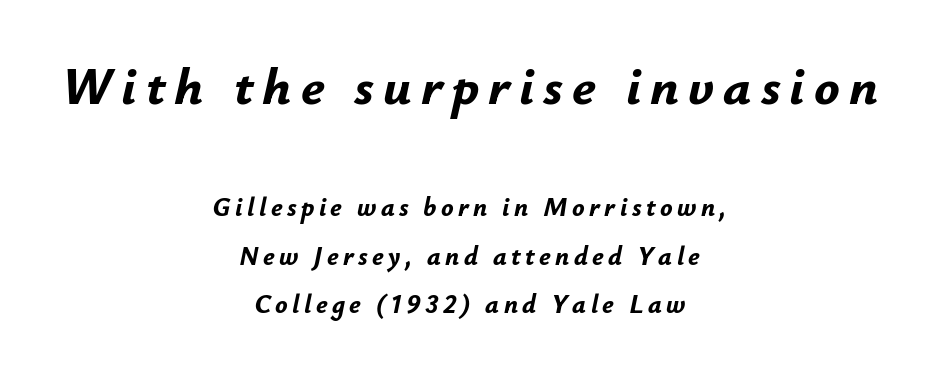
The image shows 53 px bold type, italic (leaning right); set centered, line spacing 1.85x, not underlined; the first (top) block is 2.04x larger; low stroke contrast and a small x-height.
